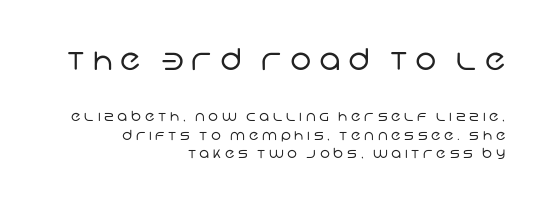
The image shows 30 px regular-weight sans-serif type; set right-aligned, normal line spacing (1.31x), unusually wide letter spacing (+0.26 em), not underlined; the first (top) block is 2.14x larger; low stroke contrast and a large x-height.
